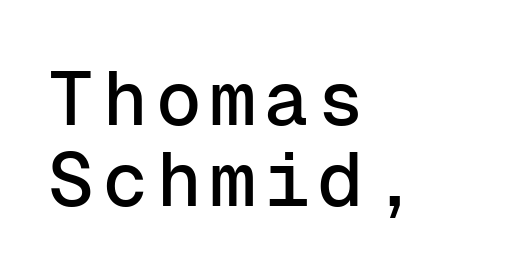
{"serif": "no", "italic": "no", "width": "normal", "stroke_contrast": "low", "x_height": "medium", "monospaced": "yes", "underline": "no", "align": "left", "line_spacing": "tight", "line_spacing_ratio": 1.06, "glyph_px": 76}
